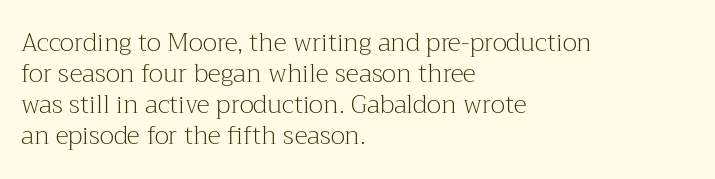
{"italic": "no", "bold": "no", "underline": "no", "align": "left", "line_spacing_ratio": 1.24, "letter_spacing": "normal", "letter_spacing_em": 0.0, "glyph_px": 25}
